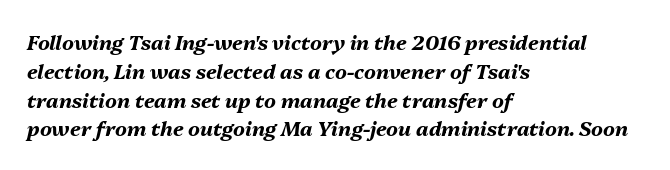
Thick stems and heavy bowls — unmistakably bold. This sample uses plain, unmodified letter spacing. The whole block is typeset with a tilt. Only glyphs here, with clear space below each row.
